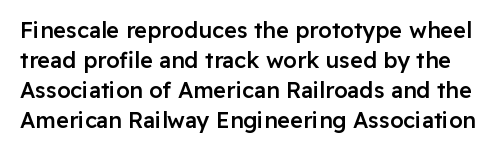
The string is rendered with underlining switched off. The rendering keeps characters at their native spacing. The lettering holds an erect, upright posture throughout. Emphasis by weight is partial: semibold.
